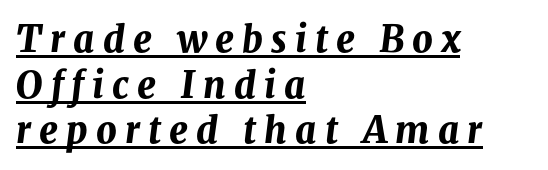
The image shows 36 px bold type, italic (leaning right); set left-aligned, normal line spacing (1.27x), unusually wide letter spacing (+0.23 em), underlined; medium stroke contrast and a medium x-height.
